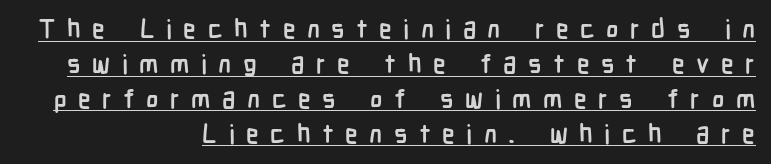
The string is rendered with underlining switched on. Letter spacing: wide. This is roman type, the default non-slanted kind. The typesetting leans heavy: a genuine bold. Typeset ragged left — the right edge is the straight one. Baseline-to-baseline distance is the conventional proportion of letter height.
